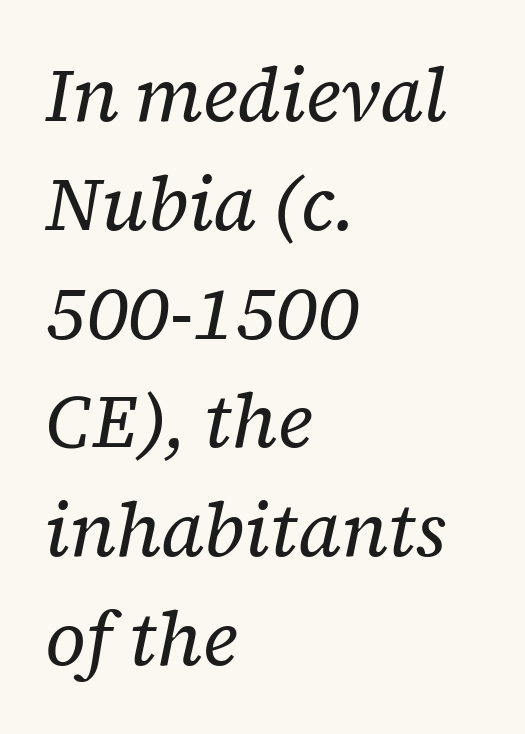
{"serif": "yes", "italic": "yes", "lean": "right", "slant_degrees": 12, "bold": "no", "weight": "regular", "width": "normal", "stroke_contrast": "low", "x_height": "medium", "monospaced": "no", "underline": "no", "align": "left", "line_spacing": "normal", "line_spacing_ratio": 1.47, "letter_spacing": "normal", "letter_spacing_em": 0.0, "glyph_px": 74}
